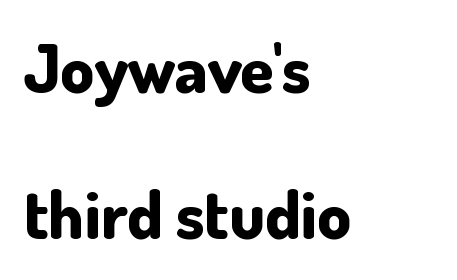
{"serif": "no", "italic": "no", "bold": "yes", "weight": "bold", "width": "normal", "stroke_contrast": "low", "x_height": "small", "monospaced": "no", "underline": "no", "align": "left", "line_spacing": "loose", "line_spacing_ratio": 2.18, "letter_spacing": "normal", "letter_spacing_em": 0.0, "glyph_px": 67}
